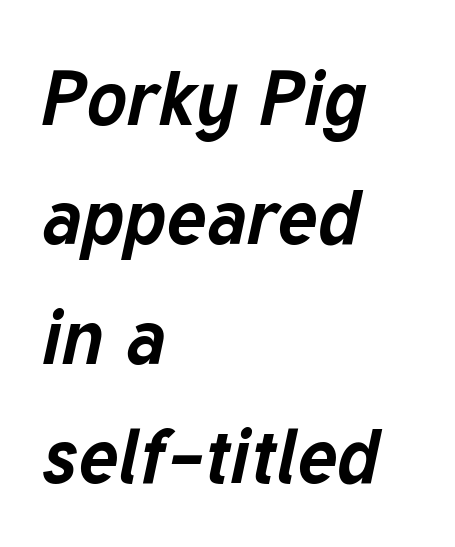
The image shows 76 px bold type, italic (leaning right); set left-aligned, normal line spacing (1.57x), normal letter spacing, not underlined; low stroke contrast and a medium x-height.
